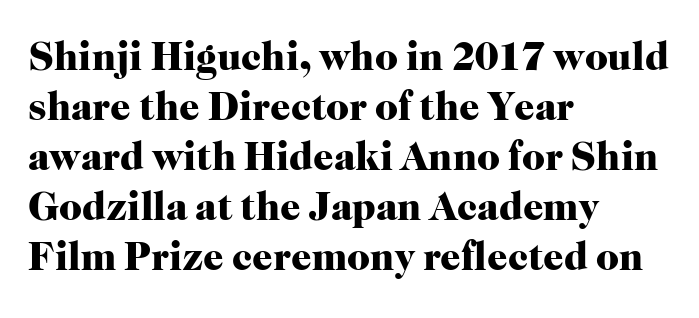
Think of a printed novel: that variable character pitch is what you see here. Heavy-handed strokes throughout: this text is bold. The space directly below the letters is spotless. The passage shown has conventional tracking throughout.
